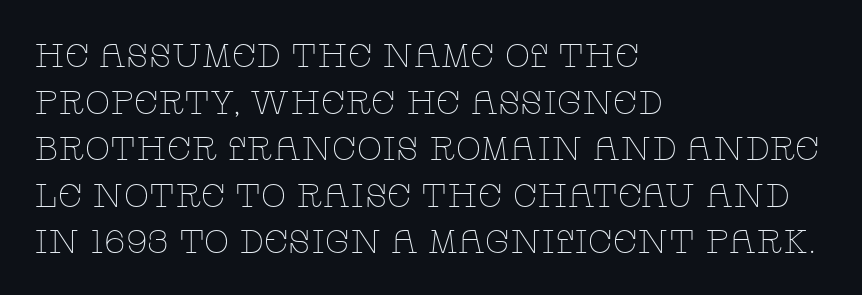
The image shows 33 px thin, wide serif type, upright; set left-aligned, normal line spacing (1.41x), normal letter spacing, not underlined; low stroke contrast and a large x-height.
